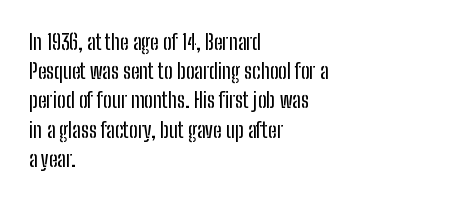
The image shows 21 px text type, upright; set left-aligned, normal line spacing (1.39x), normal letter spacing, not underlined.
